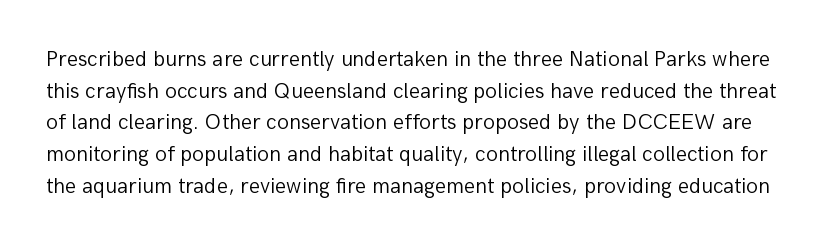
Q: Is the text bold? A: No.
Q: Is the text italic (slanted)? A: No, it is upright.
Q: Is the text underlined? A: No.
Q: Is the spacing between letters normal or unusually wide? A: Normal.
Q: Is the spacing between lines tight, normal or loose? A: Normal.
